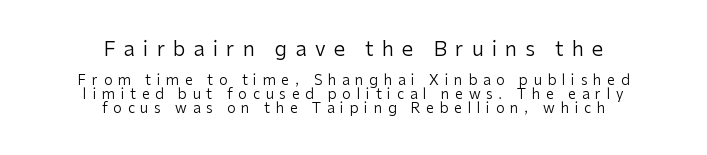
Q: Is the text bold? A: No.
Q: Is the text italic (slanted)? A: No, it is upright.
Q: Is the text underlined? A: No.
Q: How is the paragraph aligned? A: Centered.
Q: Is the spacing between letters normal or unusually wide? A: Unusually wide.
Q: Is the spacing between lines tight, normal or loose? A: Tight.
Q: Which block of text is set in a larger size, the first (top) or the second (bottom)? A: The first (top) one.
